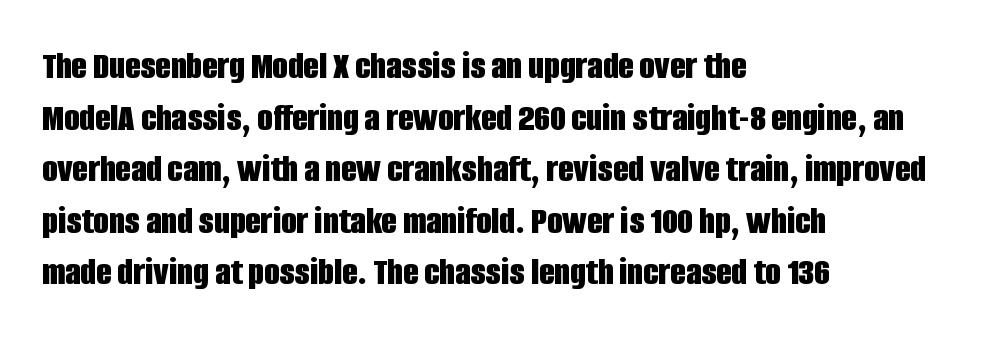
The image shows 40 px bold, condensed sans-serif type, upright; set left-aligned, normal line spacing (1.29x), normal letter spacing, not underlined; low stroke contrast and a large x-height.
